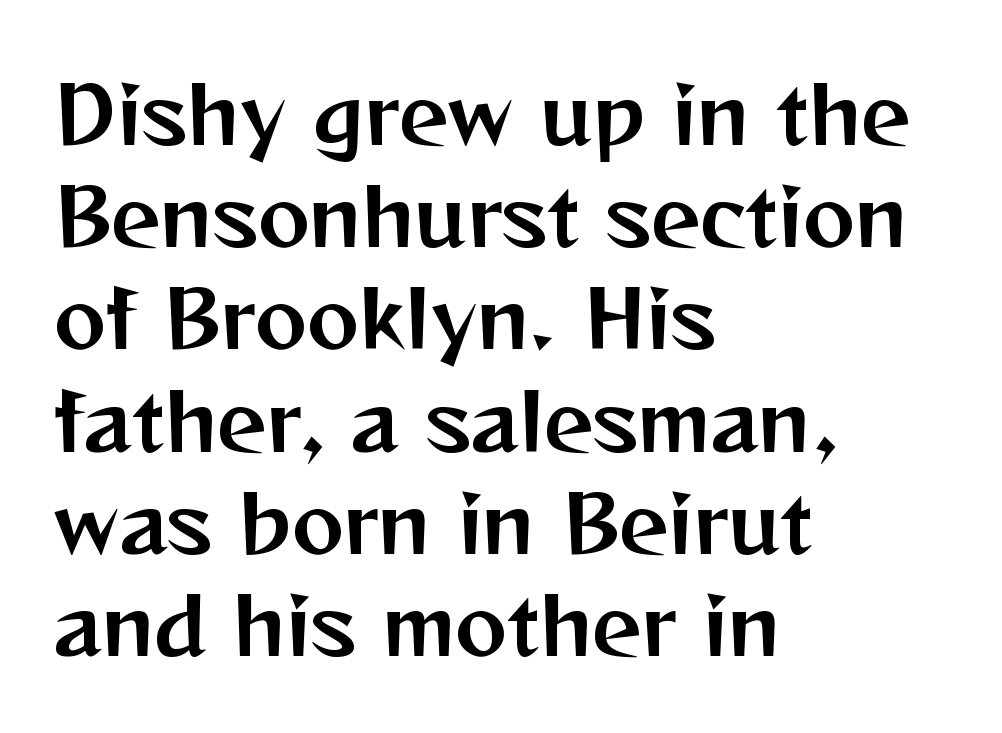
{"serif": "no", "italic": "no", "width": "normal", "stroke_contrast": "medium", "x_height": "medium", "monospaced": "no", "underline": "no", "align": "left", "line_spacing": "normal", "line_spacing_ratio": 1.31, "letter_spacing": "normal", "letter_spacing_em": 0.0, "glyph_px": 78}
